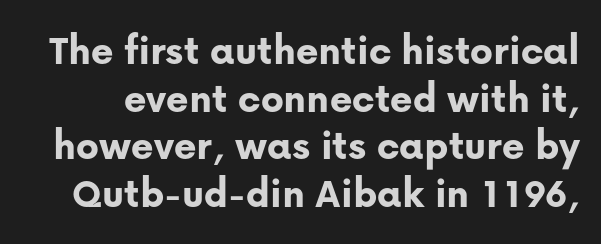
{"serif": "no", "italic": "no", "bold": "yes", "weight": "bold", "width": "normal", "stroke_contrast": "low", "x_height": "medium", "monospaced": "no", "underline": "no", "line_spacing": "tight", "line_spacing_ratio": 1.11, "letter_spacing": "normal", "letter_spacing_em": 0.0, "glyph_px": 43}
